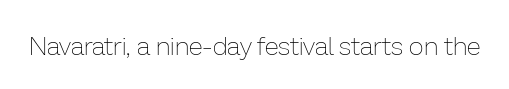
The image shows 26 px text type, upright; set normal letter spacing, not underlined.
